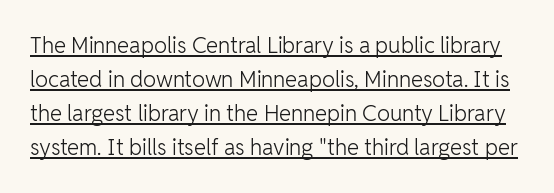
The image shows 22 px text type, upright; set normal line spacing (1.55x), normal letter spacing, underlined.
